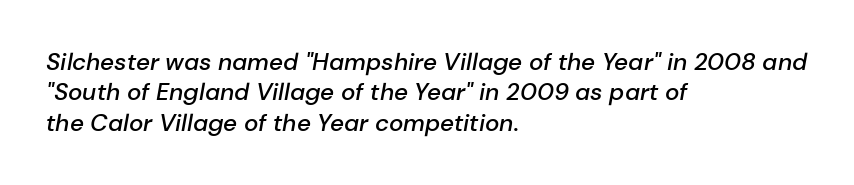
{"italic": "yes", "lean": "right", "slant_degrees": 10, "bold": "semi", "underline": "no", "align": "left", "line_spacing": "normal", "line_spacing_ratio": 1.27, "letter_spacing": "normal", "letter_spacing_em": 0.0, "glyph_px": 24}
